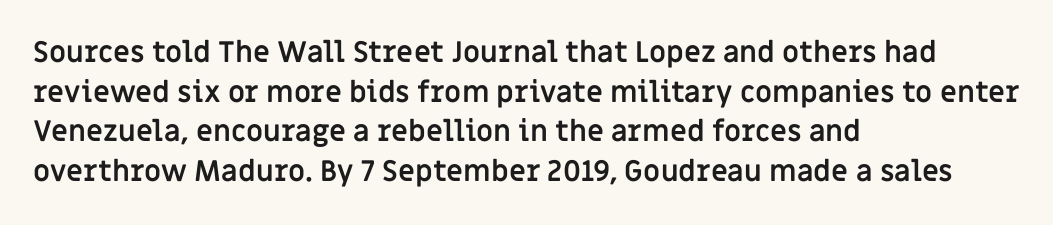
Designer's note — italics off, roman on. The vertical gap from one line to the next is medium. Character widths vary here, with narrow letters taking less room than wide ones. The typeface chosen for these lines omits serifs. One-word summary of the alignment: left. Does the weight exceed regular? Yes, all the way to bold.
